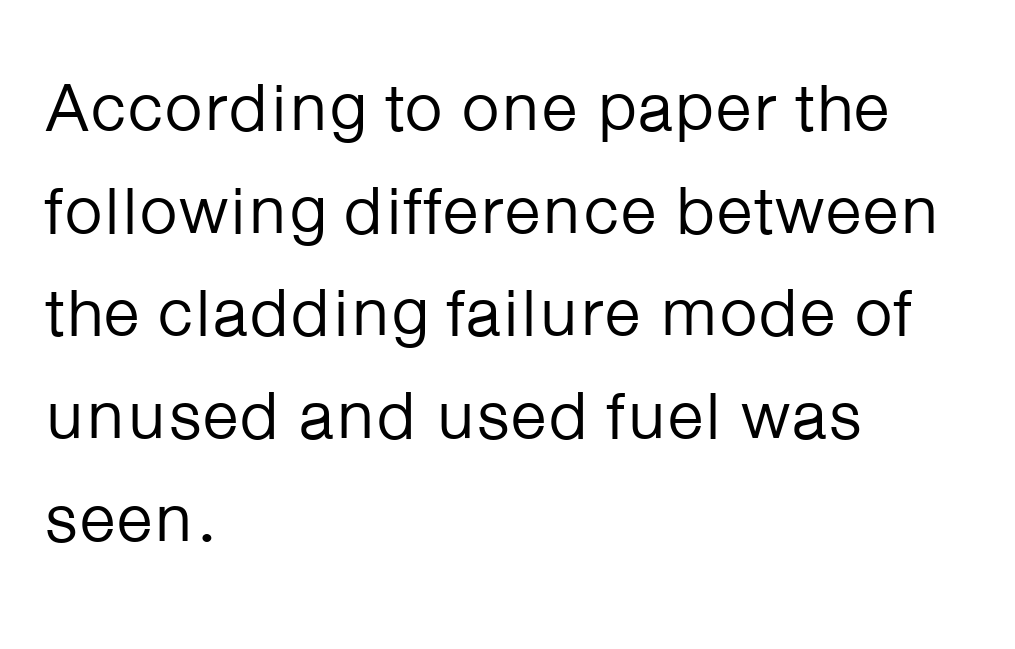
Q: Is the text bold? A: No.
Q: Is the text italic (slanted)? A: No, it is upright.
Q: Is the typeface a serif or a sans-serif typeface? A: Sans-serif.
Q: Is the text underlined? A: No.
Q: How is the paragraph aligned? A: Left-aligned.
Q: Is the spacing between letters normal or unusually wide? A: Normal.
Q: Is the spacing between lines tight, normal or loose? A: Normal.
Q: Width (condensed, normal, or wide)? A: Normal.
Q: Stroke contrast? A: Low.
Q: x-height? A: Medium.
Q: Monospaced? A: No.
